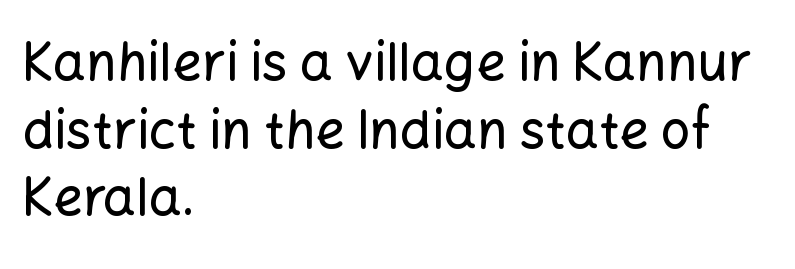
{"serif": "no", "italic": "no", "width": "normal", "stroke_contrast": "low", "x_height": "medium", "monospaced": "no", "underline": "no", "align": "left", "line_spacing": "normal", "line_spacing_ratio": 1.3, "letter_spacing": "normal", "letter_spacing_em": 0.0, "glyph_px": 52}
